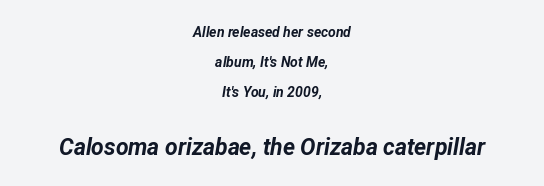
Caption: upper text group reduced, lower text group enlarged. Every row of glyphs is offset so its center matches the block's center. There's an unmistakable incline to the writing here. This sample uses plain, unmodified letter spacing. Compared with typical paragraphs, the rows here are farther apart.
